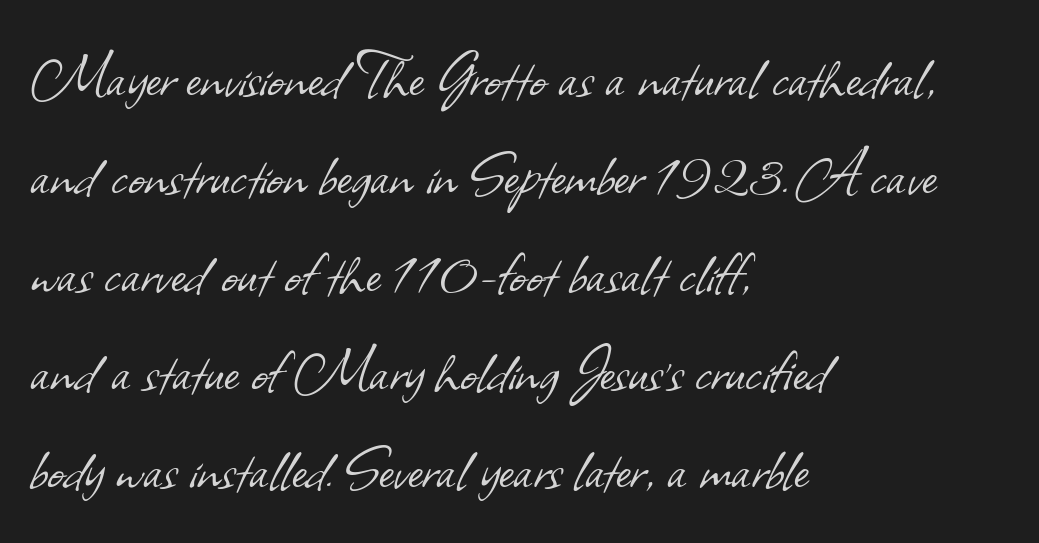
{"serif": "no", "bold": "no", "weight": "light", "width": "normal", "stroke_contrast": "low", "x_height": "small", "monospaced": "no", "underline": "no", "align": "left", "line_spacing": "normal", "line_spacing_ratio": 1.38, "letter_spacing": "normal", "letter_spacing_em": 0.0, "glyph_px": 71}
